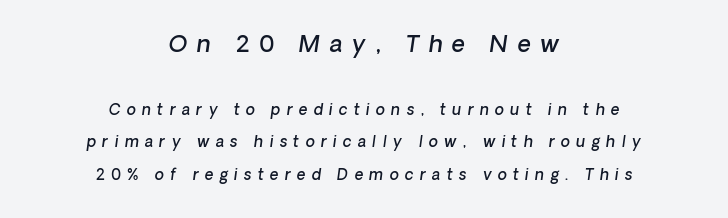
{"italic": "yes", "lean": "right", "slant_degrees": 8, "bold": "semi", "underline": "no", "align": "center", "line_spacing": "loose", "line_spacing_ratio": 2.18, "letter_spacing": "wide", "letter_spacing_em": 0.42, "larger_block": "first", "size_ratio": 1.53, "glyph_px": 23}
